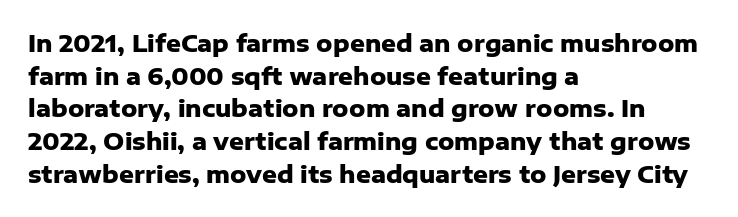
The image shows 23 px bold type, upright; set left-aligned, normal line spacing (1.42x), normal letter spacing, not underlined.
